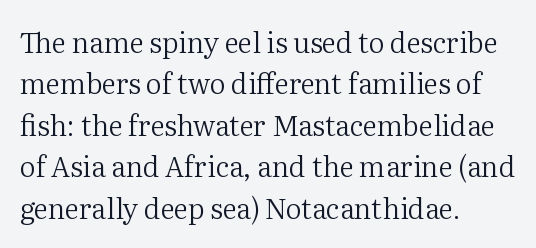
The image shows 28 px regular-weight serif type, upright; set left-aligned, normal line spacing (1.48x), normal letter spacing, not underlined; medium stroke contrast and a medium x-height.
